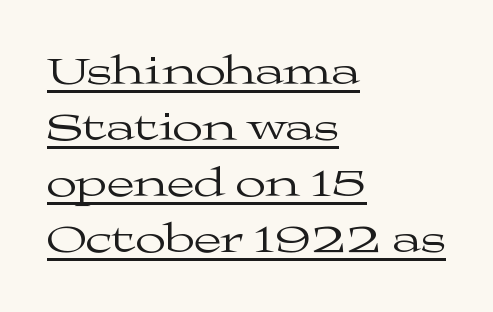
The image shows 40 px regular-weight, wide serif type, upright; set left-aligned, normal line spacing (1.4x), normal letter spacing, underlined; medium stroke contrast and a medium x-height.
